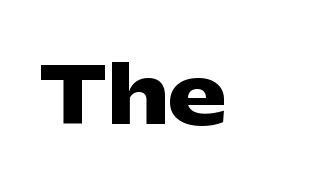
Q: Is the text bold? A: Yes.
Q: Is the text italic (slanted)? A: No, it is upright.
Q: Is the typeface a serif or a sans-serif typeface? A: Sans-serif.
Q: Is the text underlined? A: No.
Q: How is the paragraph aligned? A: Left-aligned.
Q: Is the spacing between letters normal or unusually wide? A: Normal.
Q: Width (condensed, normal, or wide)? A: Wide.
Q: Stroke contrast? A: Low.
Q: x-height? A: Medium.
Q: Monospaced? A: No.
